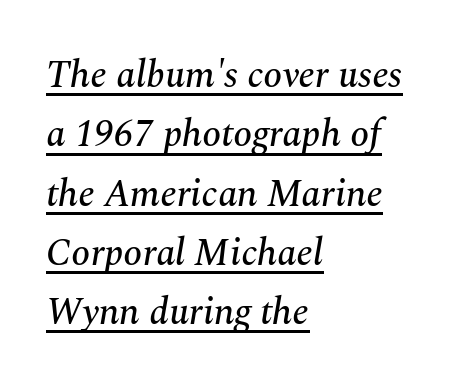
The image shows 38 px serif type, italic (leaning right); set left-aligned, normal line spacing (1.56x), normal letter spacing, underlined; medium stroke contrast and a medium x-height.
